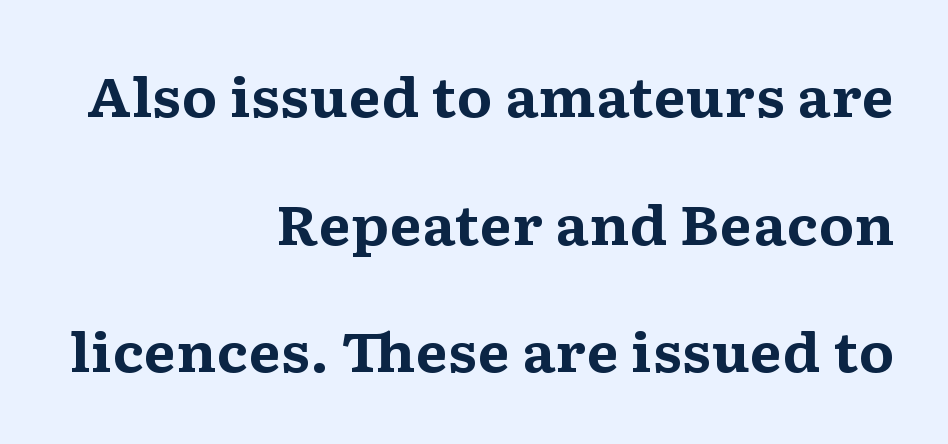
Q: Is the text bold? A: Yes.
Q: Is the text italic (slanted)? A: No, it is upright.
Q: Is the typeface a serif or a sans-serif typeface? A: Serif.
Q: Is the text underlined? A: No.
Q: How is the paragraph aligned? A: Right-aligned.
Q: Is the spacing between letters normal or unusually wide? A: Normal.
Q: Is the spacing between lines tight, normal or loose? A: Loose.
Q: Width (condensed, normal, or wide)? A: Wide.
Q: Stroke contrast? A: Medium.
Q: x-height? A: Medium.
Q: Monospaced? A: No.
